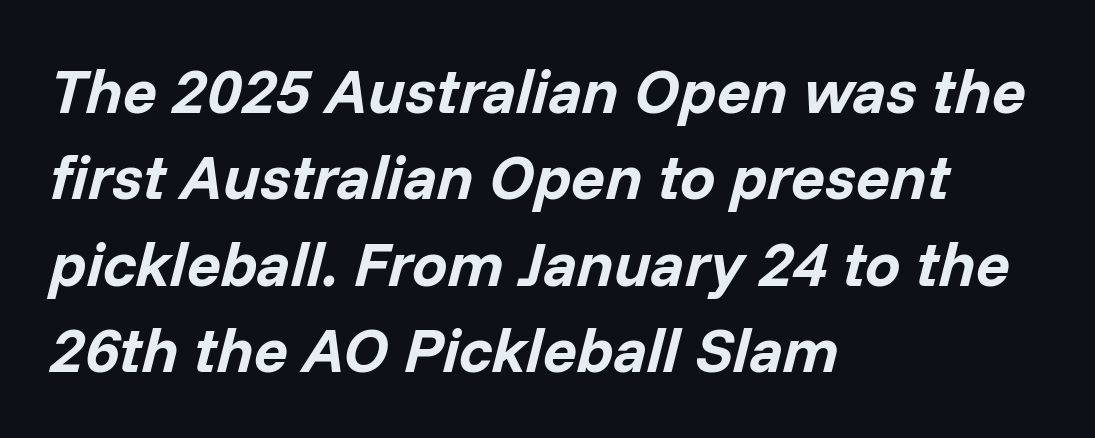
{"italic": "yes", "lean": "right", "slant_degrees": 14, "bold": "yes", "weight": "bold", "width": "normal", "stroke_contrast": "low", "x_height": "medium", "monospaced": "no", "underline": "no", "align": "left", "line_spacing": "normal", "line_spacing_ratio": 1.37, "letter_spacing": "normal", "letter_spacing_em": 0.0, "glyph_px": 63}
